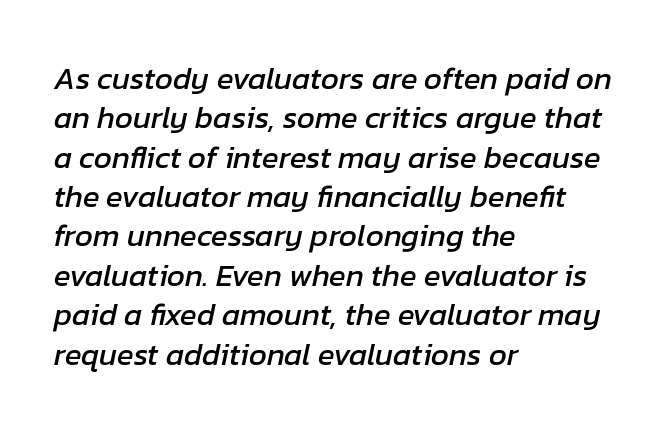
{"italic": "yes", "lean": "right", "slant_degrees": 12, "width": "normal", "stroke_contrast": "low", "x_height": "medium", "monospaced": "no", "underline": "no", "align": "left", "line_spacing": "normal", "line_spacing_ratio": 1.27, "letter_spacing": "normal", "letter_spacing_em": 0.0, "glyph_px": 31}
